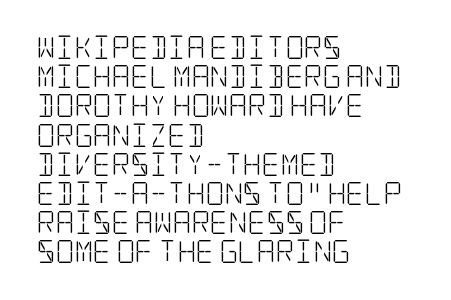
{"italic": "no", "bold": "no", "underline": "no", "align": "left", "line_spacing": "normal", "line_spacing_ratio": 1.27, "letter_spacing": "normal", "letter_spacing_em": 0.0, "glyph_px": 23}
